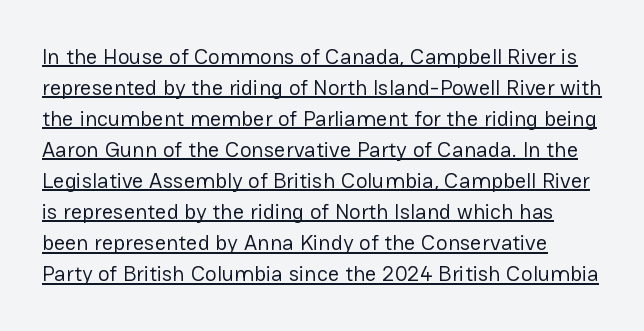
Q: Is the text bold? A: No.
Q: Is the text italic (slanted)? A: No, it is upright.
Q: Is the text underlined? A: Yes.
Q: Is the spacing between letters normal or unusually wide? A: Normal.
Q: Is the spacing between lines tight, normal or loose? A: Normal.
